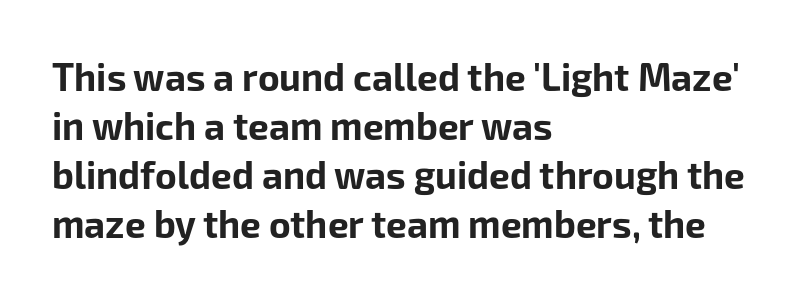
{"serif": "no", "italic": "no", "bold": "yes", "weight": "bold", "width": "normal", "stroke_contrast": "low", "x_height": "medium", "monospaced": "no", "underline": "no", "align": "left", "line_spacing": "normal", "line_spacing_ratio": 1.32, "letter_spacing": "normal", "letter_spacing_em": 0.0, "glyph_px": 37}
